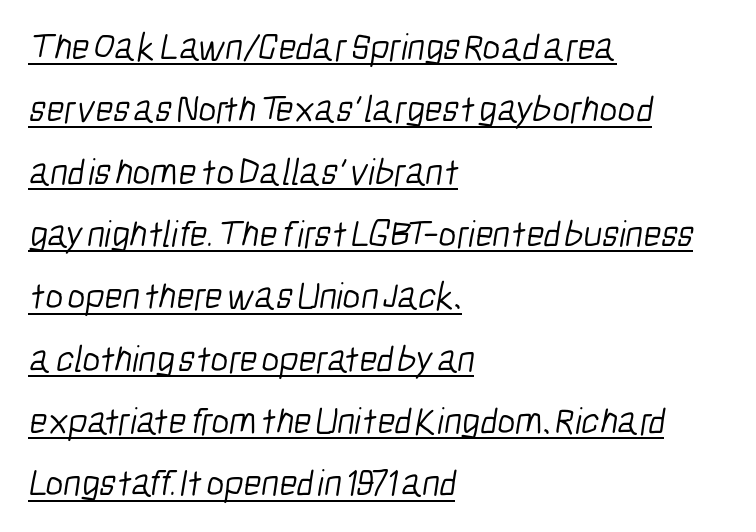
The image shows 38 px light, condensed sans-serif type; set left-aligned, normal line spacing (1.64x), normal letter spacing, underlined; low stroke contrast and a medium x-height.
